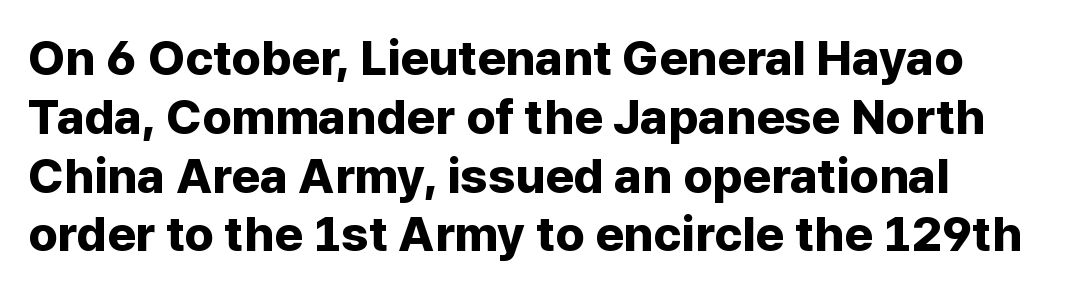
The image shows 49 px bold sans-serif type, upright; set left-aligned, line spacing 1.2x, normal letter spacing, not underlined; low stroke contrast and a medium x-height.
